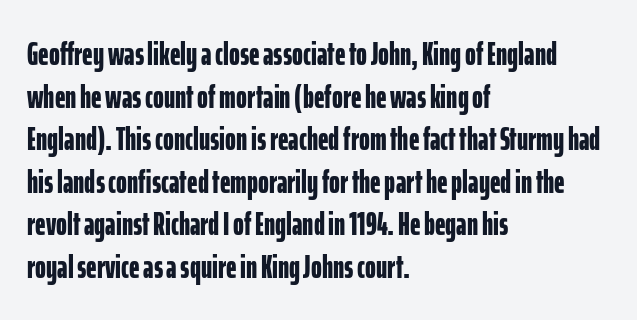
Q: Is the text bold? A: Yes.
Q: Is the text italic (slanted)? A: No, it is upright.
Q: Is the typeface a serif or a sans-serif typeface? A: Sans-serif.
Q: Is the text underlined? A: No.
Q: How is the paragraph aligned? A: Left-aligned.
Q: Is the spacing between letters normal or unusually wide? A: Normal.
Q: Is the spacing between lines tight, normal or loose? A: Normal.
Q: Width (condensed, normal, or wide)? A: Condensed.
Q: Stroke contrast? A: Low.
Q: x-height? A: Medium.
Q: Monospaced? A: No.
